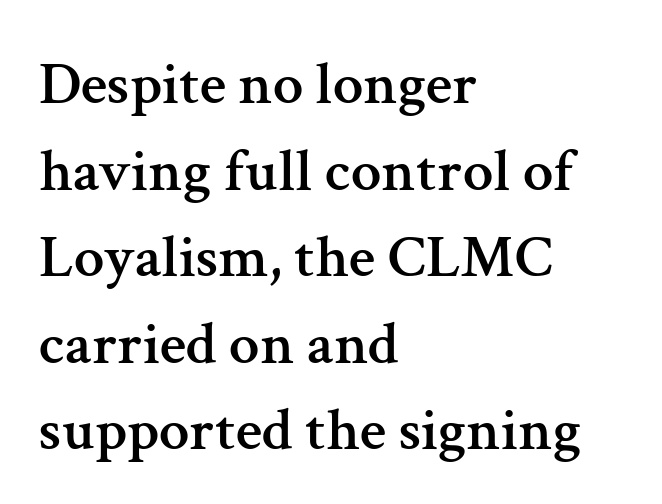
Beneath every word, the page is bare. Classification — serif. Baseline-to-baseline distance is the conventional proportion of letter height. The passage shown is typed in a proportional face where columns would drift.
